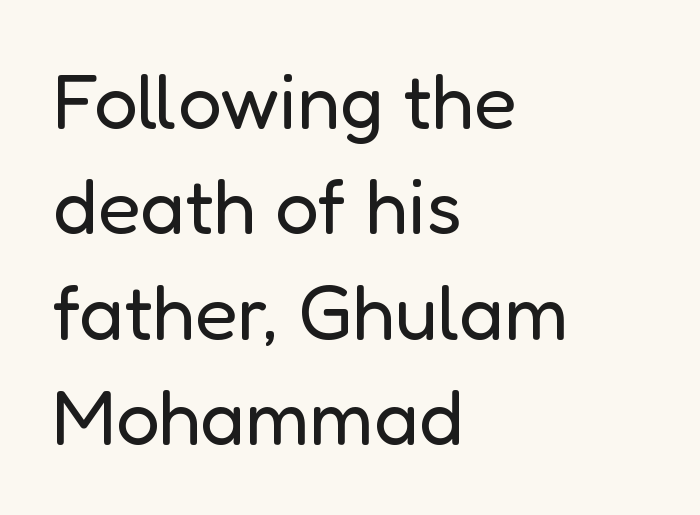
Is this a fixed-width face? No — the glyphs have proportional, varying widths. Horizontal alignment here is leftward, the default for most running prose. Lines of text with bare space underneath. Each word holds together tightly as a unit, with standard inter-letter gaps.
